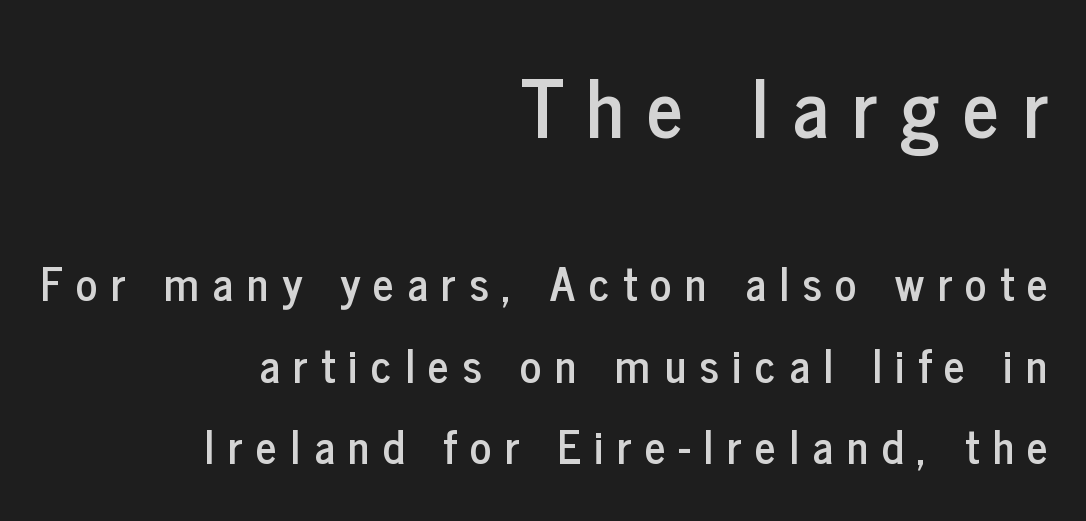
{"serif": "no", "italic": "no", "width": "condensed", "stroke_contrast": "low", "x_height": "medium", "monospaced": "no", "underline": "no", "align": "right", "line_spacing_ratio": 1.81, "letter_spacing": "wide", "letter_spacing_em": 0.3, "larger_block": "first", "size_ratio": 1.76, "glyph_px": 79}
